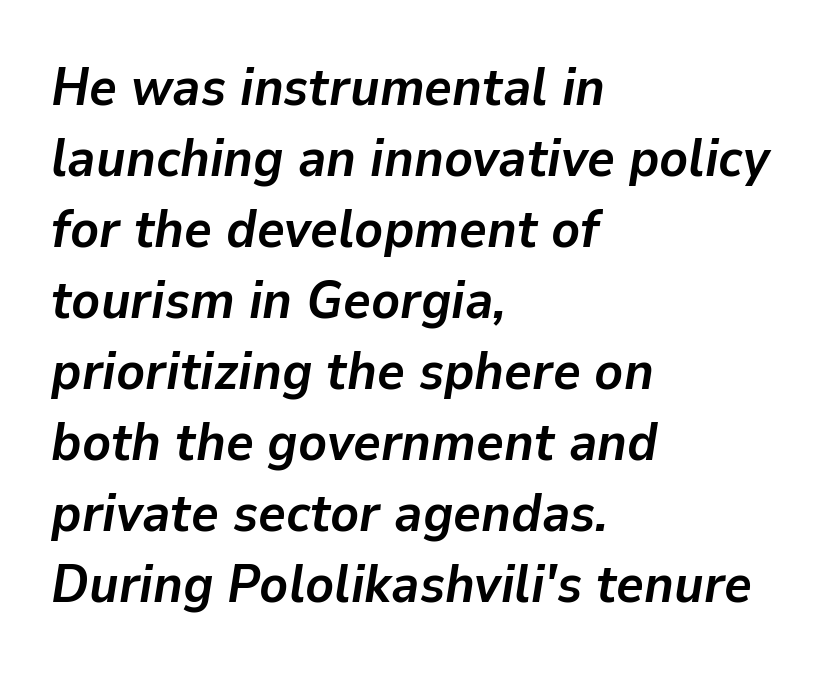
Note the varied advance widths — an 'i' is clearly narrower than an 'm'. Characters follow at the spacing the type designer built in. Whoever set this chose a conventional vertical rhythm. Does the lettering tilt? It does — this is italic.
